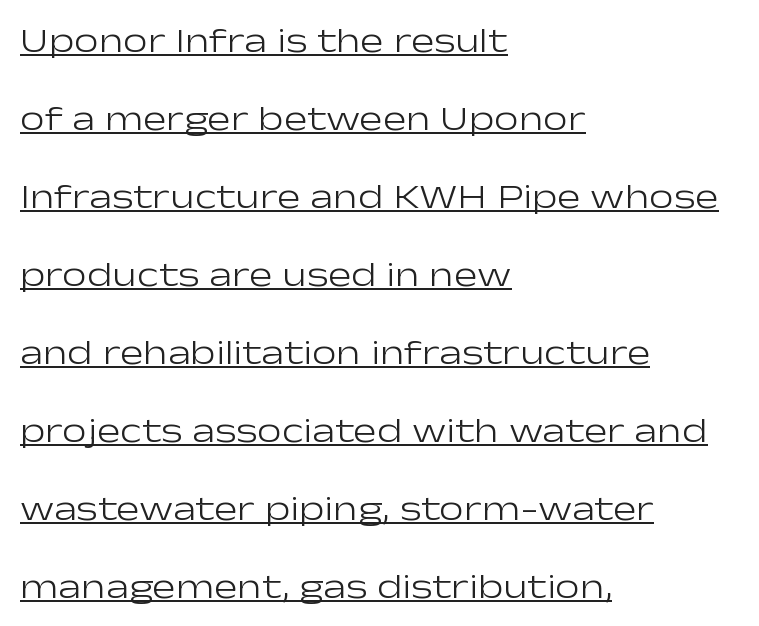
{"serif": "no", "italic": "no", "bold": "no", "weight": "light", "width": "wide", "stroke_contrast": "low", "x_height": "medium", "monospaced": "no", "underline": "yes", "align": "left", "line_spacing": "loose", "line_spacing_ratio": 2.23, "letter_spacing": "normal", "letter_spacing_em": 0.0, "glyph_px": 35}
